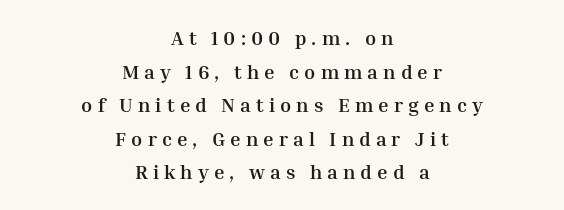
The face used here is rendered with a markedly widened letterfit. Compared with an ordinary text face, these strokes are far heavier — a full bold. The lettering stays uniformly vertical, giving the passage a roman look. Words float on clear page, feet unadorned. Vertical spacing — default.
